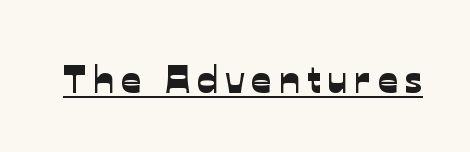
Each letter keeps its own natural width here, so spacing adapts to shape. This rendering employs a face without finishing strokes, i.e., a sans-serif. Does a line run under the words? Yes, clearly.
